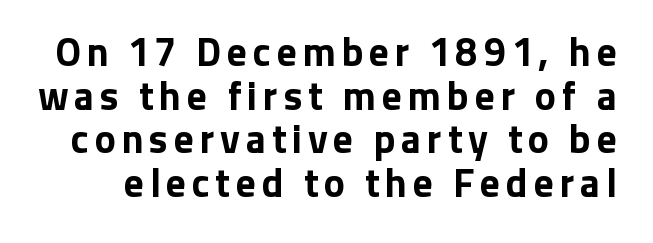
The image shows 40 px bold sans-serif type, upright; set tight line spacing (1.09x), not underlined; low stroke contrast and a medium x-height.
